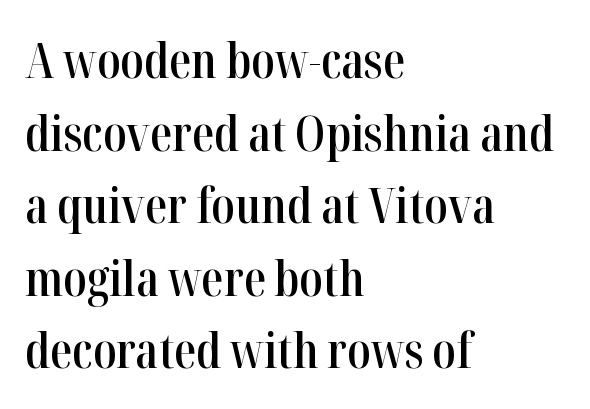
{"serif": "yes", "italic": "no", "bold": "semi", "weight": "semibold", "width": "condensed", "stroke_contrast": "high", "x_height": "medium", "monospaced": "no", "underline": "no", "align": "left", "line_spacing": "normal", "line_spacing_ratio": 1.48, "letter_spacing": "normal", "letter_spacing_em": 0.0, "glyph_px": 49}
